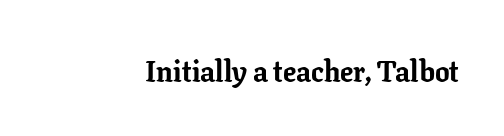
The image shows 29 px bold serif type, upright; set normal letter spacing, not underlined; low stroke contrast and a medium x-height.
